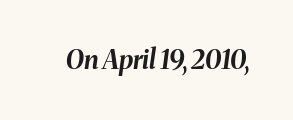
The image shows 26 px bold type, italic (leaning right); set normal letter spacing, not underlined.
